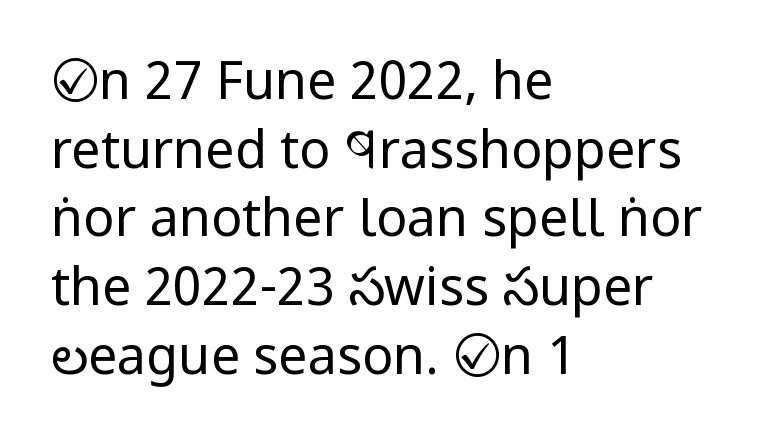
Q: Is the text bold? A: No.
Q: Is the text italic (slanted)? A: No, it is upright.
Q: Is the typeface a serif or a sans-serif typeface? A: Sans-serif.
Q: Is the text underlined? A: No.
Q: How is the paragraph aligned? A: Left-aligned.
Q: Is the spacing between letters normal or unusually wide? A: Normal.
Q: Is the spacing between lines tight, normal or loose? A: Normal.
Q: Width (condensed, normal, or wide)? A: Condensed.
Q: Stroke contrast? A: Low.
Q: x-height? A: Large.
Q: Monospaced? A: No.
